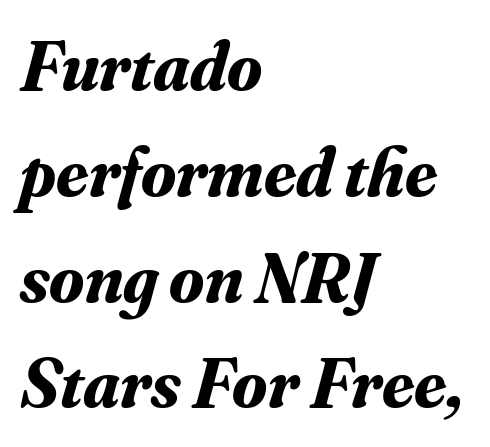
The image shows 71 px bold serif type, italic (leaning right); set left-aligned, normal line spacing (1.49x), normal letter spacing, not underlined; medium stroke contrast and a small x-height.
